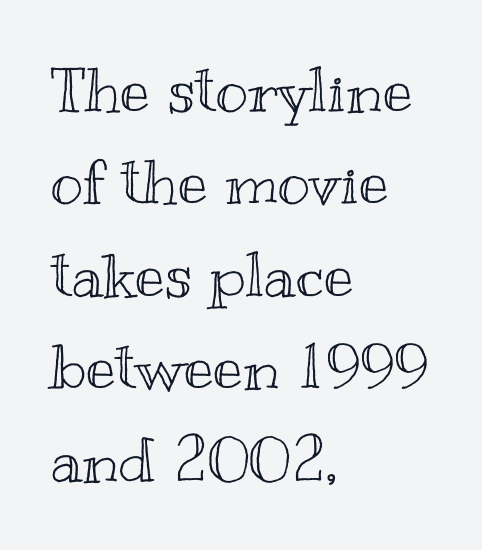
The image shows 62 px wide type, upright; set left-aligned, normal line spacing (1.49x), normal letter spacing, not underlined; a small x-height.
